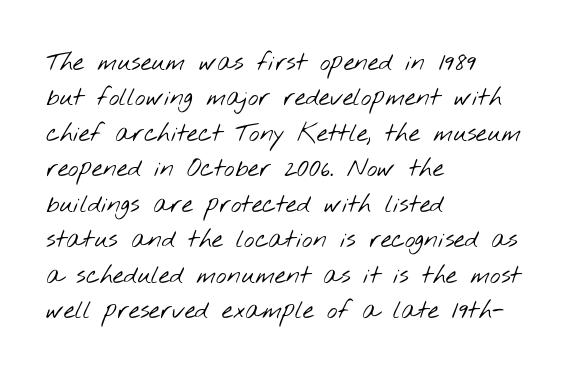
{"bold": "no", "underline": "no", "align": "left", "line_spacing": "normal", "line_spacing_ratio": 1.42, "letter_spacing": "normal", "letter_spacing_em": 0.0, "glyph_px": 25}
